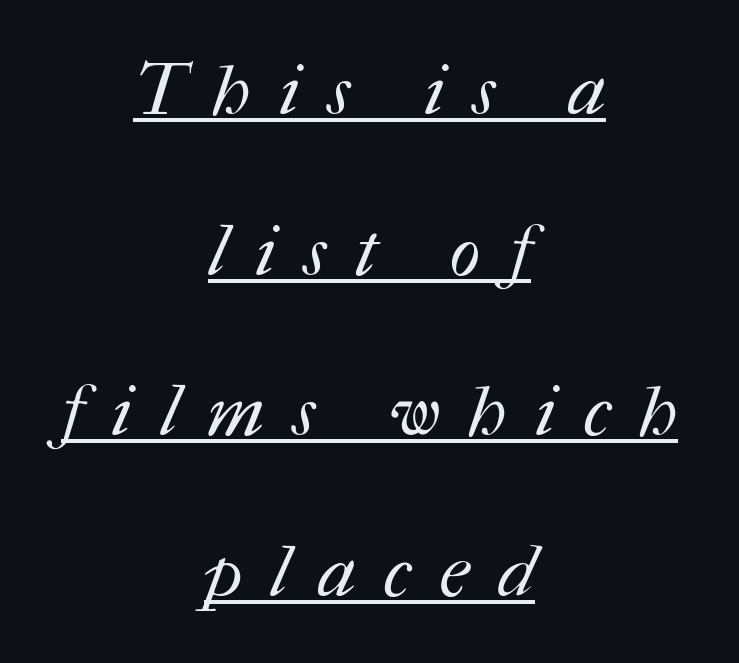
{"bold": "no", "weight": "regular", "width": "normal", "stroke_contrast": "medium", "x_height": "medium", "monospaced": "no", "underline": "yes", "align": "center", "line_spacing": "loose", "line_spacing_ratio": 2.23, "letter_spacing": "wide", "letter_spacing_em": 0.4, "glyph_px": 72}
